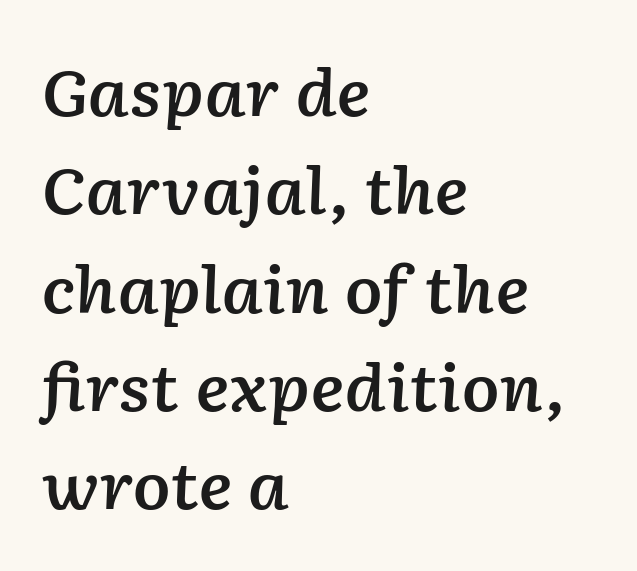
Italic? Definitely — the glyphs are oblique. In terms of weight, the rendering is demibold, just under bold. Horizontally, the lines are justified to the leading edge only. The space beneath each line is pristine and unruled.
